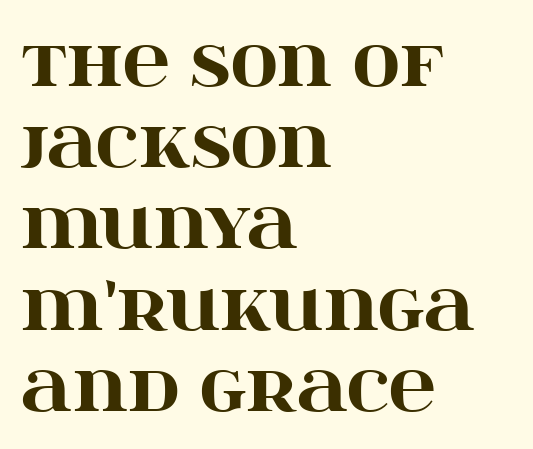
{"serif": "yes", "italic": "no", "bold": "yes", "weight": "heavy", "width": "wide", "stroke_contrast": "high", "x_height": "large", "monospaced": "no", "underline": "no", "align": "left", "line_spacing": "normal", "line_spacing_ratio": 1.25, "letter_spacing": "normal", "letter_spacing_em": 0.0, "glyph_px": 65}
